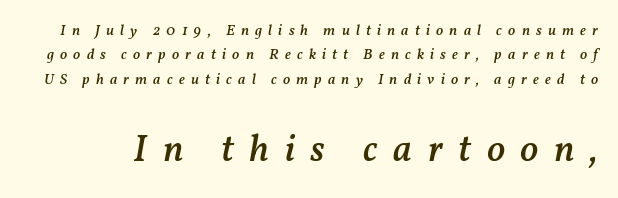
The face used here appears at its bigger size in the lower chunk. The letters are spread apart with noticeably loose tracking. The rendering uses a moderate line-height, typical for paragraphs. The rendering uses natural spacing where letterforms have individual widths. Each glyph is drawn with semibold strokes, heavier than normal yet not fully bold. The whole block is typeset with a tilt.
